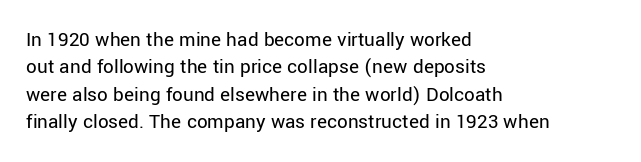
The image shows 21 px text type, upright; set left-aligned, normal line spacing (1.3x), normal letter spacing, not underlined.
